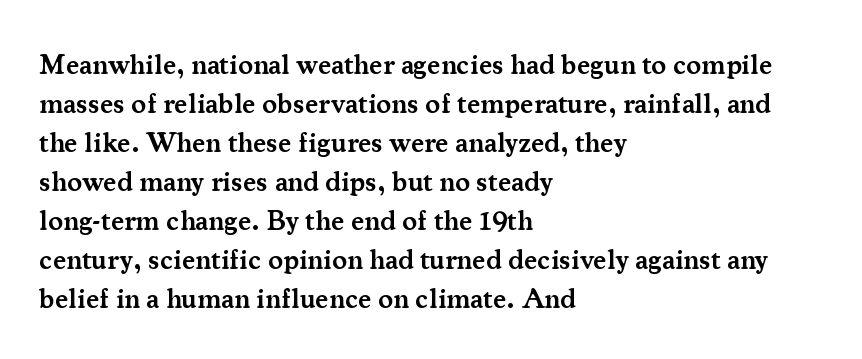
Q: Is the text bold? A: Semi-bold.
Q: Is the text italic (slanted)? A: No, it is upright.
Q: Is the typeface a serif or a sans-serif typeface? A: Serif.
Q: Is the text underlined? A: No.
Q: How is the paragraph aligned? A: Left-aligned.
Q: Is the spacing between letters normal or unusually wide? A: Normal.
Q: Is the spacing between lines tight, normal or loose? A: Normal.
Q: Width (condensed, normal, or wide)? A: Normal.
Q: Stroke contrast? A: Medium.
Q: x-height? A: Small.
Q: Monospaced? A: No.
